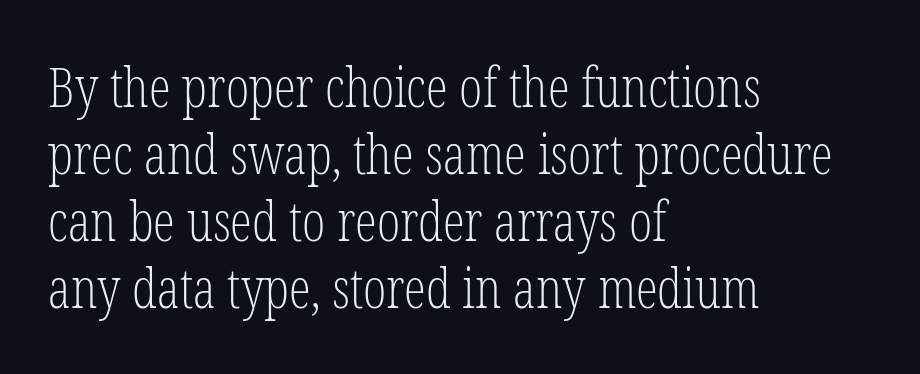
{"serif": "yes", "italic": "no", "bold": "no", "weight": "light", "width": "condensed", "stroke_contrast": "low", "x_height": "medium", "monospaced": "no", "underline": "no", "align": "left", "line_spacing_ratio": 1.22, "letter_spacing": "normal", "letter_spacing_em": 0.0, "glyph_px": 55}
